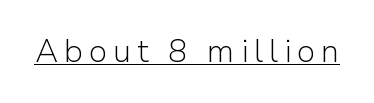
{"serif": "no", "italic": "no", "bold": "no", "weight": "light", "width": "normal", "stroke_contrast": "low", "x_height": "medium", "monospaced": "no", "underline": "yes", "glyph_px": 32}
